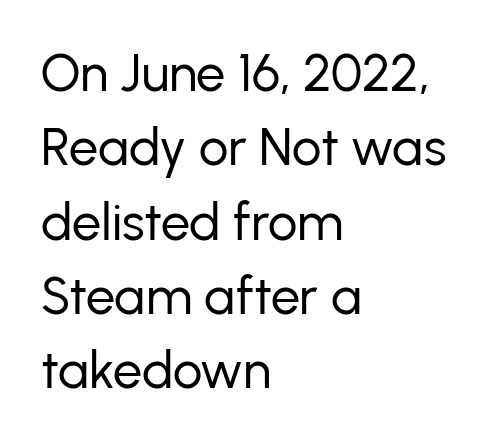
Descenders hang freely into open space. Successive baselines arrive at the customary interval. The rag falls on the right side of this text block. Each stroke keeps to a modest, everyday thickness or less. Ascenders rise straight up at ninety degrees. Here the designer chose a conventional face with non-uniform glyph widths.
